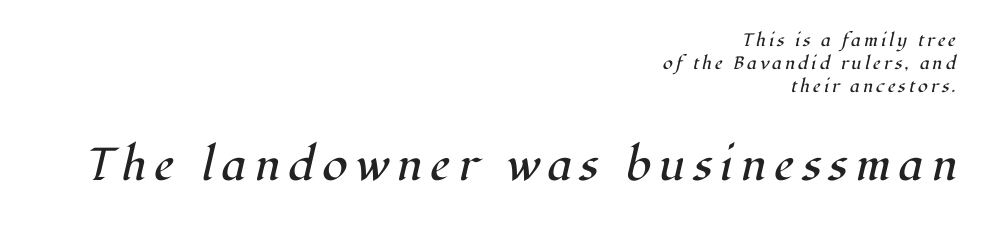
{"serif": "yes", "italic": "yes", "lean": "right", "slant_degrees": 12, "bold": "no", "weight": "regular", "width": "normal", "stroke_contrast": "high", "x_height": "medium", "monospaced": "no", "underline": "no", "align": "right", "line_spacing": "normal", "line_spacing_ratio": 1.28, "larger_block": "second", "size_ratio": 2.56, "glyph_px": 46}
